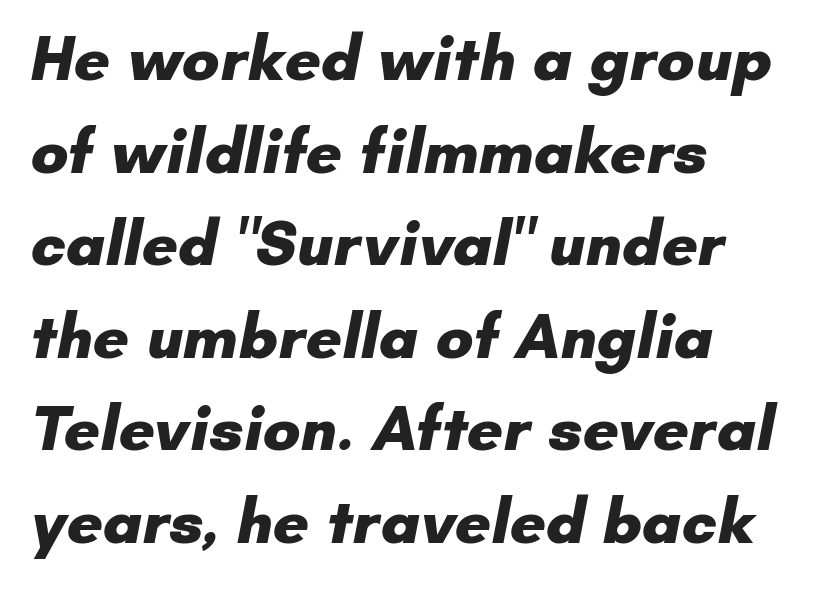
The area under the type is left untouched. You can tell from the bare stems that sans-serif type was used. Look at the tracking — it's just the regular setting, nothing added. Heavy-handed strokes throughout: this text is bold.
